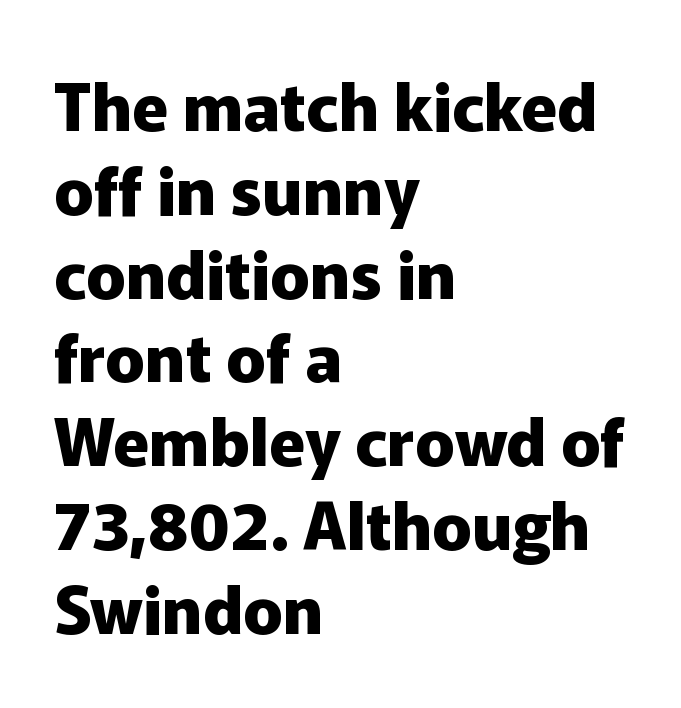
The image shows 66 px heavy sans-serif type, upright; set left-aligned, normal line spacing (1.27x), normal letter spacing, not underlined; low stroke contrast and a medium x-height.
